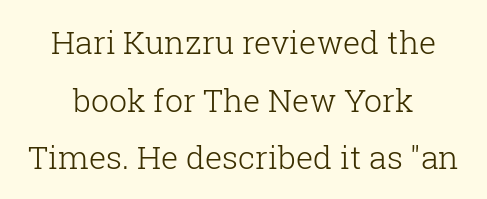
{"serif": "yes", "italic": "no", "bold": "no", "weight": "light", "width": "normal", "stroke_contrast": "low", "x_height": "medium", "monospaced": "no", "underline": "no", "align": "center", "line_spacing_ratio": 1.8, "letter_spacing": "normal", "letter_spacing_em": 0.0, "glyph_px": 32}
